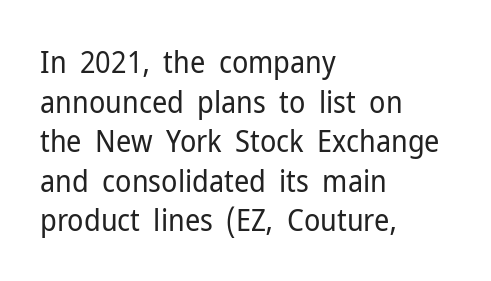
The image shows 30 px regular-weight sans-serif type, upright; set left-aligned, normal line spacing (1.32x), normal letter spacing, not underlined; low stroke contrast and a medium x-height.
